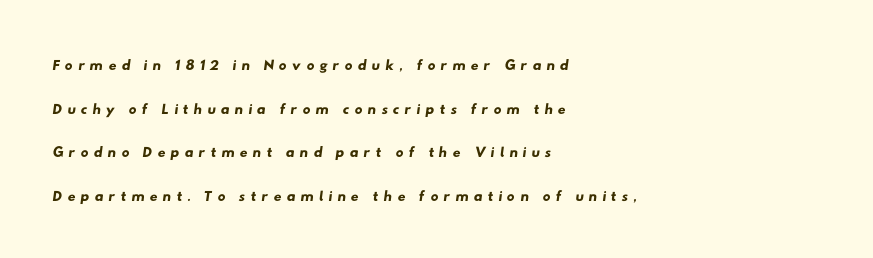
Every row of glyphs begins at an identical x-position on the left. Rows of type keep a wide berth in the vertical direction. Glance below the letters and you will spot only blank space. Substantial extra tracking has been applied to these lines.
